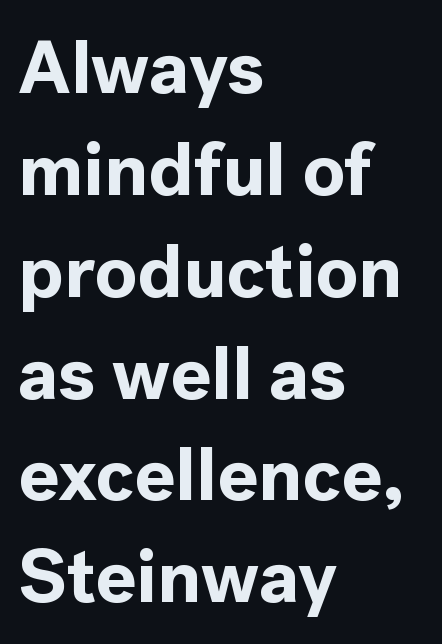
Q: Is the text bold? A: Yes.
Q: Is the text italic (slanted)? A: No, it is upright.
Q: Is the typeface a serif or a sans-serif typeface? A: Sans-serif.
Q: Is the text underlined? A: No.
Q: How is the paragraph aligned? A: Left-aligned.
Q: Is the spacing between letters normal or unusually wide? A: Normal.
Q: Is the spacing between lines tight, normal or loose? A: Normal.
Q: Width (condensed, normal, or wide)? A: Normal.
Q: x-height? A: Medium.
Q: Monospaced? A: No.
